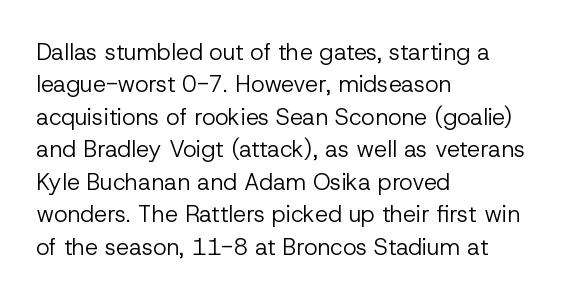
The image shows 23 px text type, upright; set left-aligned, normal line spacing (1.41x), normal letter spacing, not underlined.
